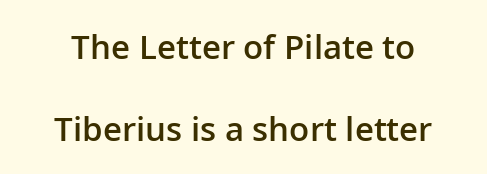
Q: Is the text bold? A: Semi-bold.
Q: Is the text italic (slanted)? A: No, it is upright.
Q: Is the typeface a serif or a sans-serif typeface? A: Sans-serif.
Q: Is the text underlined? A: No.
Q: Is the spacing between letters normal or unusually wide? A: Normal.
Q: Is the spacing between lines tight, normal or loose? A: Loose.
Q: Width (condensed, normal, or wide)? A: Normal.
Q: Stroke contrast? A: Low.
Q: x-height? A: Medium.
Q: Monospaced? A: No.
